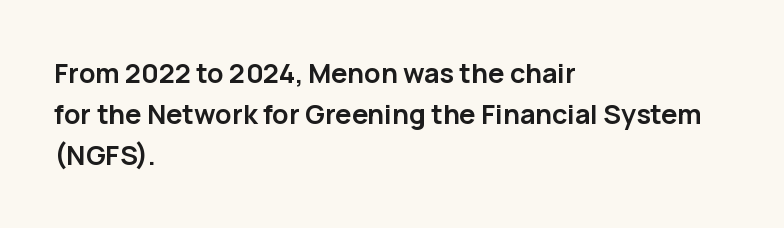
Q: Is the text bold? A: Yes.
Q: Is the text italic (slanted)? A: No, it is upright.
Q: Is the text underlined? A: No.
Q: How is the paragraph aligned? A: Left-aligned.
Q: Is the spacing between letters normal or unusually wide? A: Normal.
Q: Is the spacing between lines tight, normal or loose? A: Normal.
